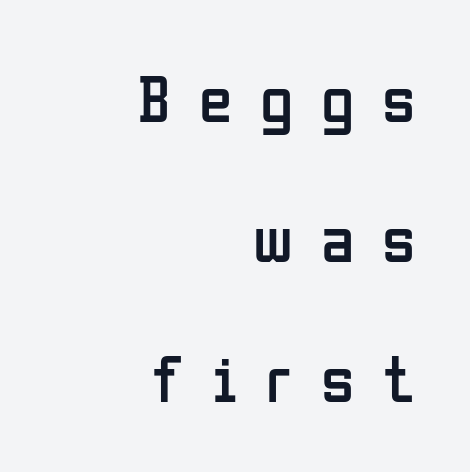
Q: Is the text bold? A: No.
Q: Is the text italic (slanted)? A: No, it is upright.
Q: Is the typeface a serif or a sans-serif typeface? A: Sans-serif.
Q: Is the text underlined? A: No.
Q: How is the paragraph aligned? A: Right-aligned.
Q: Is the spacing between letters normal or unusually wide? A: Unusually wide.
Q: Is the spacing between lines tight, normal or loose? A: Loose.
Q: Width (condensed, normal, or wide)? A: Condensed.
Q: Stroke contrast? A: Low.
Q: x-height? A: Medium.
Q: Monospaced? A: No.
